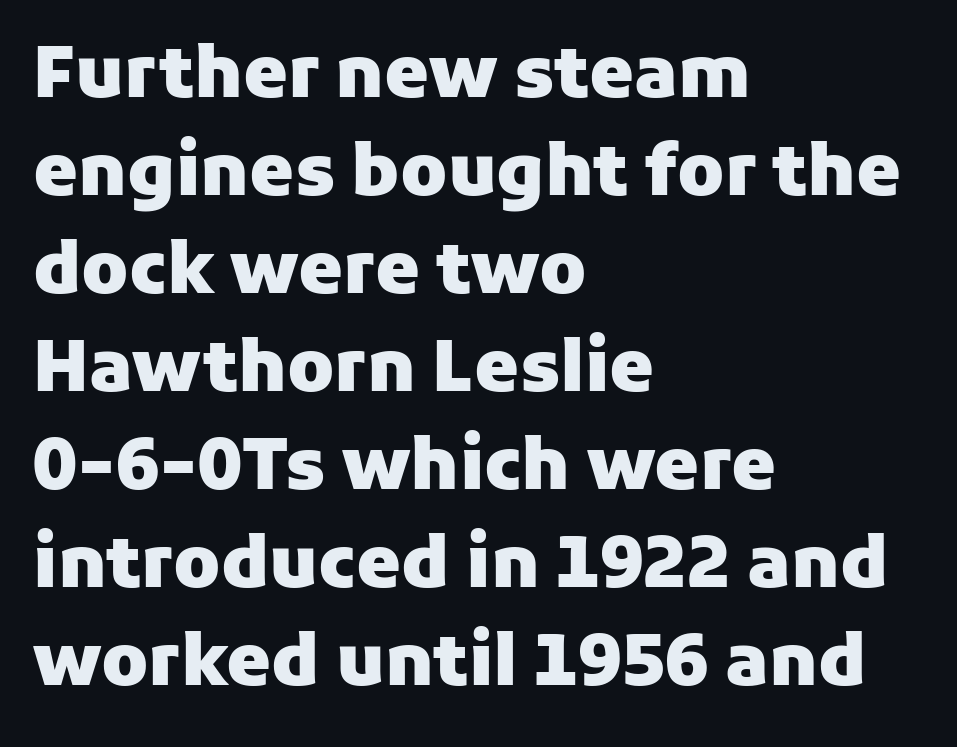
Q: Is the text bold? A: Yes.
Q: Is the text italic (slanted)? A: No, it is upright.
Q: Is the typeface a serif or a sans-serif typeface? A: Sans-serif.
Q: Is the text underlined? A: No.
Q: How is the paragraph aligned? A: Left-aligned.
Q: Is the spacing between letters normal or unusually wide? A: Normal.
Q: Is the spacing between lines tight, normal or loose? A: Normal.
Q: Width (condensed, normal, or wide)? A: Normal.
Q: Stroke contrast? A: Low.
Q: x-height? A: Medium.
Q: Monospaced? A: No.
